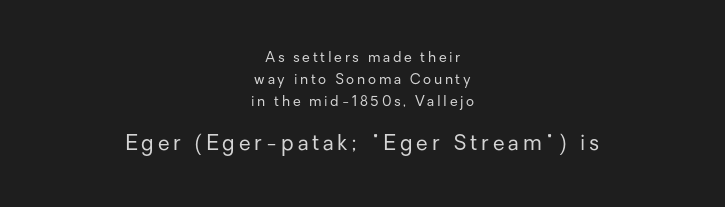
{"italic": "no", "bold": "no", "underline": "no", "align": "center", "line_spacing": "normal", "line_spacing_ratio": 1.57, "larger_block": "second", "size_ratio": 1.5, "glyph_px": 21}
